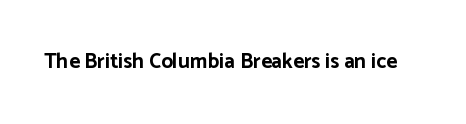
The letterforms sit shoulder to shoulder at normal distance. These lines were composed using upright roman letters. Check the space under the baseline: it is left empty. The sample has been set heavy, in full bold.
